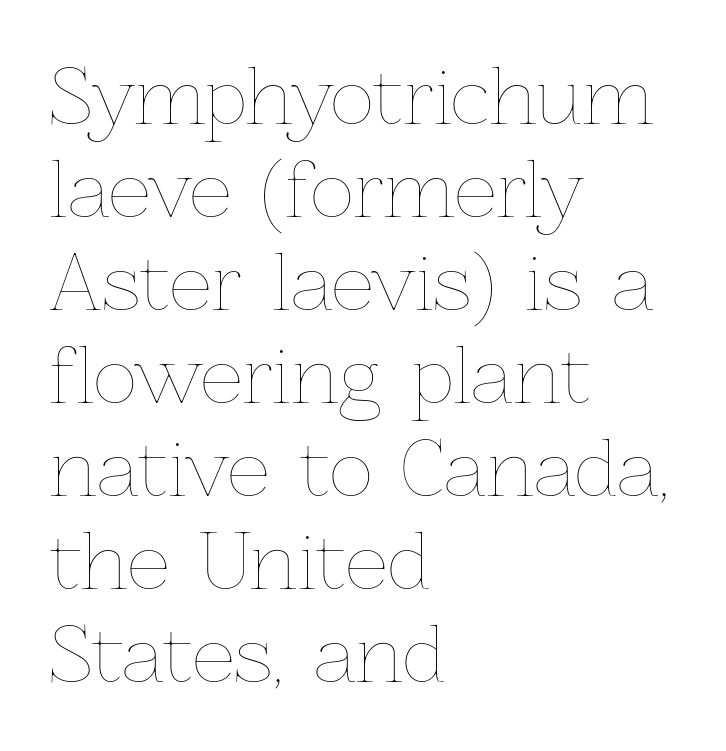
{"italic": "no", "bold": "no", "weight": "thin", "width": "normal", "stroke_contrast": "low", "x_height": "medium", "monospaced": "no", "underline": "no", "align": "left", "line_spacing_ratio": 1.24, "letter_spacing": "normal", "letter_spacing_em": 0.0, "glyph_px": 75}
